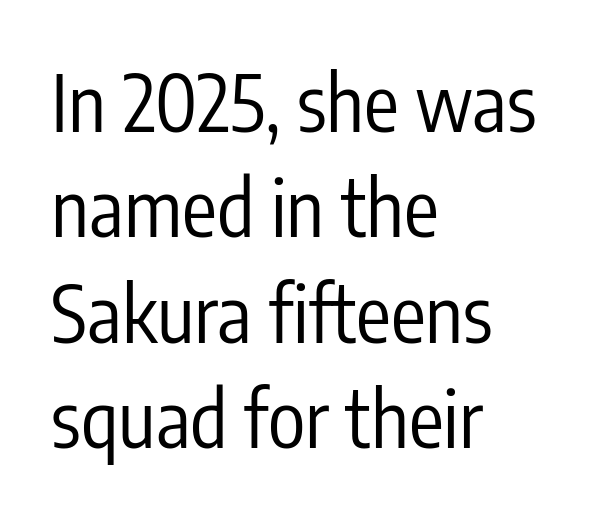
{"serif": "no", "italic": "no", "bold": "no", "weight": "regular", "width": "condensed", "stroke_contrast": "low", "x_height": "medium", "monospaced": "no", "underline": "no", "align": "left", "line_spacing": "normal", "line_spacing_ratio": 1.35, "letter_spacing": "normal", "letter_spacing_em": 0.0, "glyph_px": 78}
